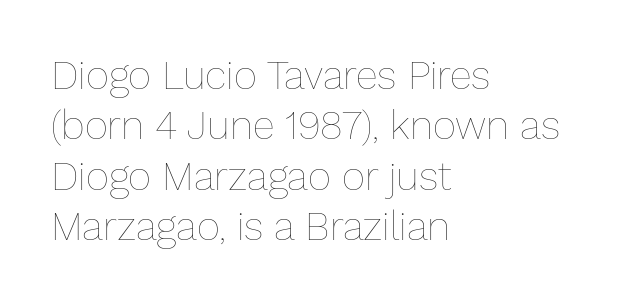
{"italic": "no", "bold": "no", "weight": "thin", "width": "normal", "stroke_contrast": "low", "x_height": "medium", "monospaced": "no", "underline": "no", "align": "left", "line_spacing": "normal", "line_spacing_ratio": 1.26, "letter_spacing": "normal", "letter_spacing_em": 0.0, "glyph_px": 40}
